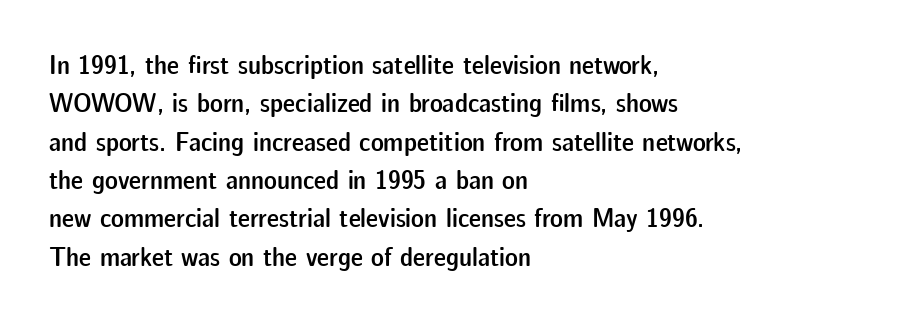
{"italic": "no", "bold": "semi", "underline": "no", "align": "left", "line_spacing": "normal", "line_spacing_ratio": 1.42, "letter_spacing": "normal", "letter_spacing_em": 0.0, "glyph_px": 27}
